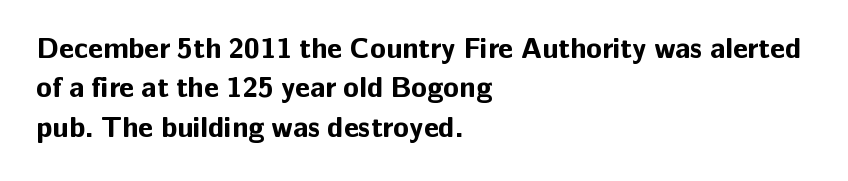
The image shows 29 px bold sans-serif type, upright; set left-aligned, normal line spacing (1.36x), normal letter spacing, not underlined; low stroke contrast and a medium x-height.
